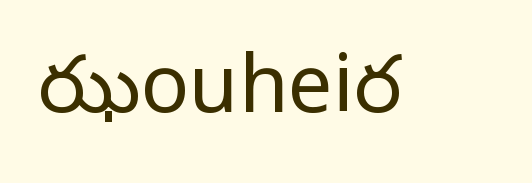
{"serif": "no", "italic": "no", "bold": "no", "weight": "light", "width": "normal", "stroke_contrast": "low", "x_height": "medium", "monospaced": "no", "underline": "no", "letter_spacing": "normal", "letter_spacing_em": 0.0, "glyph_px": 80}
